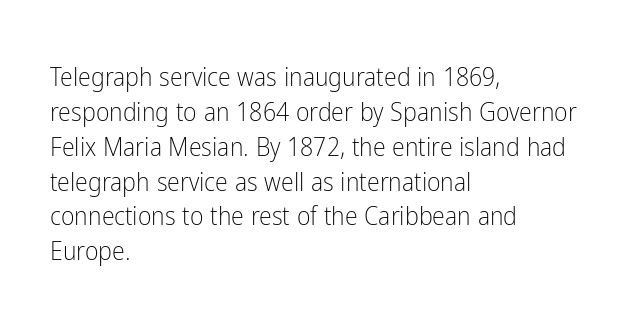
The image shows 26 px text type, upright; set left-aligned, normal line spacing (1.34x), normal letter spacing, not underlined.
